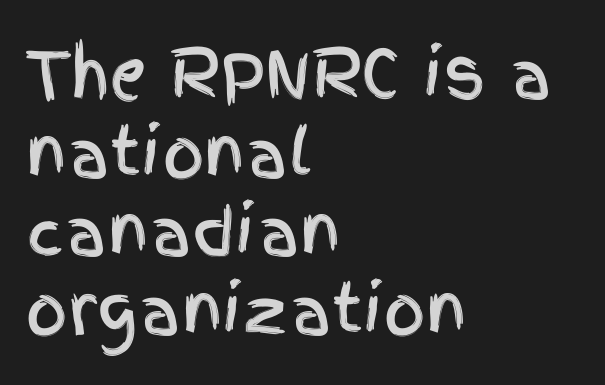
The image shows 65 px condensed sans-serif type, upright; set left-aligned, line spacing 1.21x, normal letter spacing, not underlined; a large x-height.
